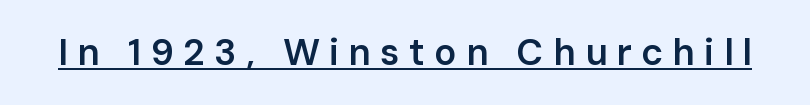
Q: Is the text bold? A: Semi-bold.
Q: Is the text italic (slanted)? A: No, it is upright.
Q: Is the typeface a serif or a sans-serif typeface? A: Sans-serif.
Q: Is the text underlined? A: Yes.
Q: Is the spacing between letters normal or unusually wide? A: Unusually wide.
Q: Width (condensed, normal, or wide)? A: Normal.
Q: Stroke contrast? A: Low.
Q: x-height? A: Medium.
Q: Monospaced? A: No.
